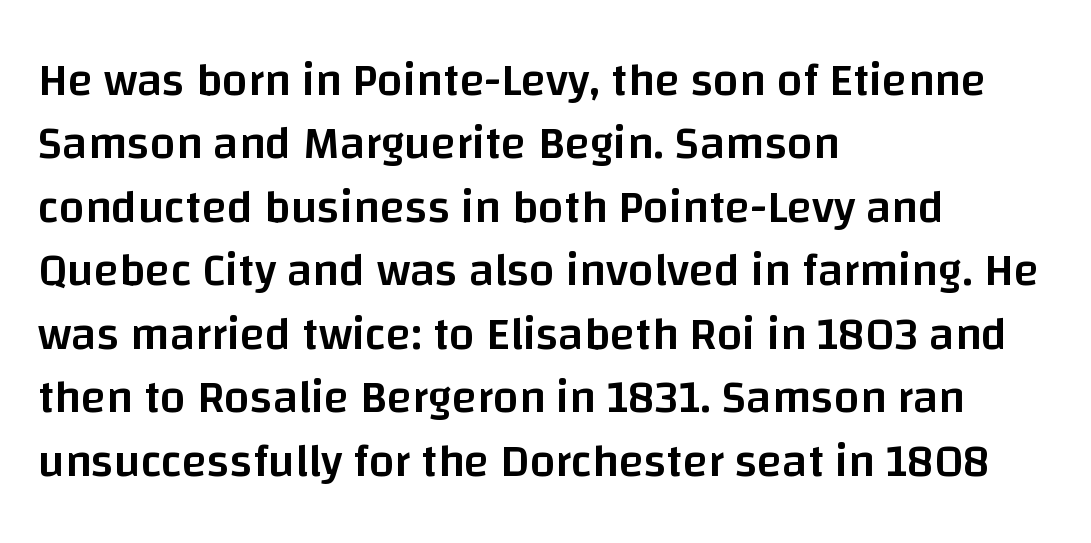
{"serif": "no", "italic": "no", "bold": "semi", "weight": "semibold", "width": "normal", "stroke_contrast": "low", "x_height": "large", "monospaced": "no", "underline": "no", "align": "left", "line_spacing": "normal", "line_spacing_ratio": 1.38, "letter_spacing": "normal", "letter_spacing_em": 0.0, "glyph_px": 46}
